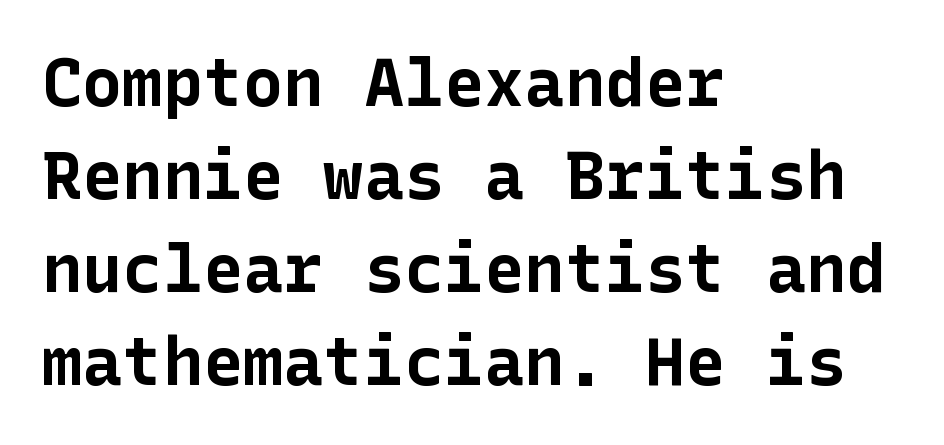
Q: Is the text bold? A: Yes.
Q: Is the text italic (slanted)? A: No, it is upright.
Q: Is the typeface a serif or a sans-serif typeface? A: Sans-serif.
Q: Is the text underlined? A: No.
Q: How is the paragraph aligned? A: Left-aligned.
Q: Is the spacing between letters normal or unusually wide? A: Normal.
Q: Is the spacing between lines tight, normal or loose? A: Normal.
Q: Width (condensed, normal, or wide)? A: Normal.
Q: Stroke contrast? A: Low.
Q: x-height? A: Medium.
